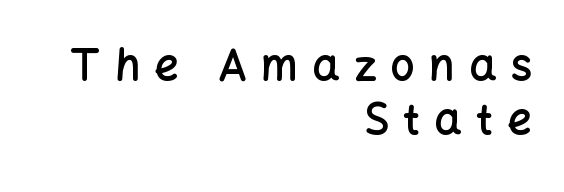
Someone cranked the tracking dial way up on this one. This rendering features lettering with no underline. Upright lettering throughout. The vertical gap from one line to the next is medium. Think of a printed novel: that variable character pitch is what you see here.
